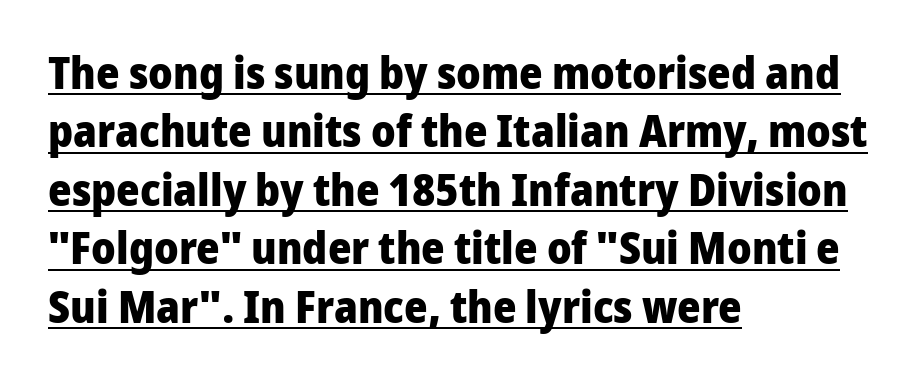
Q: Is the text bold? A: Yes.
Q: Is the text italic (slanted)? A: No, it is upright.
Q: Is the typeface a serif or a sans-serif typeface? A: Sans-serif.
Q: Is the text underlined? A: Yes.
Q: How is the paragraph aligned? A: Left-aligned.
Q: Is the spacing between letters normal or unusually wide? A: Normal.
Q: Is the spacing between lines tight, normal or loose? A: Normal.
Q: Width (condensed, normal, or wide)? A: Normal.
Q: Stroke contrast? A: Low.
Q: x-height? A: Medium.
Q: Monospaced? A: No.
